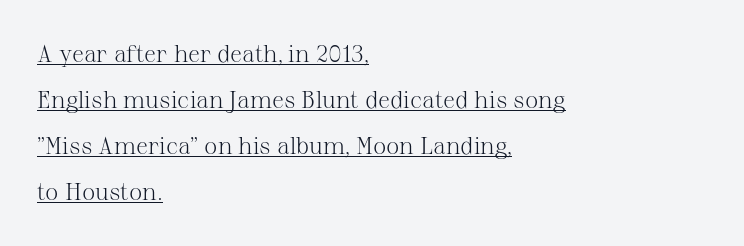
The rendering uses a large line-height, opening up the rows. Designer's note — italics off, roman on. Compared with undecorated copy, this sample adds a rule below the words. Heft: none added — not bold.
